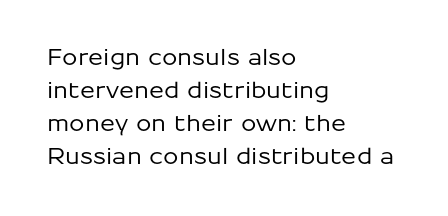
The image shows 22 px text type, upright; set left-aligned, normal line spacing (1.5x), normal letter spacing, not underlined.
